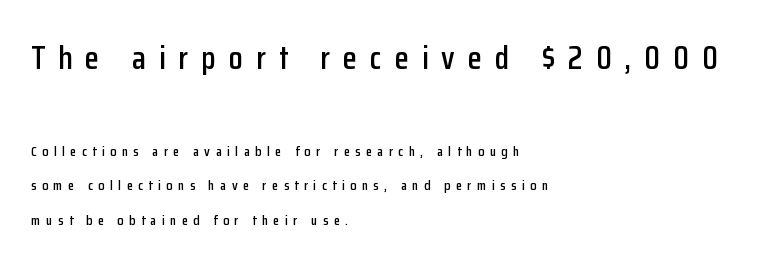
Visually the block forms a straight wall on the left and a jagged coastline on the right. The gaps between neighbouring characters are conspicuously large. Regarding leading, the lines here are spaced well apart. Think of a printed novel: that variable character pitch is what you see here. Characters remain perfectly vertical along every line. The text was rendered using a sans face with plain stroke endings.
